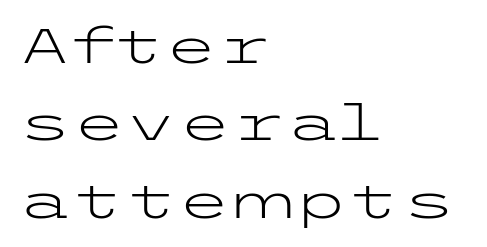
Q: Is the text bold? A: No.
Q: Is the text italic (slanted)? A: No, it is upright.
Q: Is the typeface a serif or a sans-serif typeface? A: Sans-serif.
Q: Is the text underlined? A: No.
Q: How is the paragraph aligned? A: Left-aligned.
Q: Is the spacing between letters normal or unusually wide? A: Normal.
Q: Is the spacing between lines tight, normal or loose? A: Normal.
Q: Width (condensed, normal, or wide)? A: Wide.
Q: Stroke contrast? A: Low.
Q: x-height? A: Medium.
